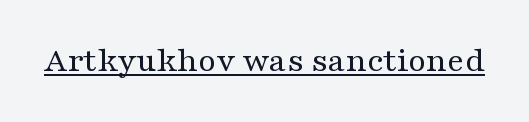
Q: Is the text bold? A: No.
Q: Is the text italic (slanted)? A: No, it is upright.
Q: Is the typeface a serif or a sans-serif typeface? A: Serif.
Q: Is the text underlined? A: Yes.
Q: Is the spacing between letters normal or unusually wide? A: Normal.
Q: Width (condensed, normal, or wide)? A: Wide.
Q: Stroke contrast? A: Medium.
Q: x-height? A: Medium.
Q: Monospaced? A: No.
